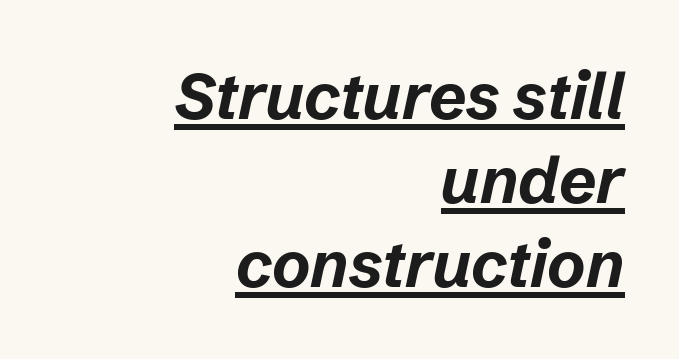
The image shows 65 px bold type, italic (leaning right); set right-aligned, normal line spacing (1.29x), normal letter spacing, underlined; low stroke contrast and a medium x-height.
